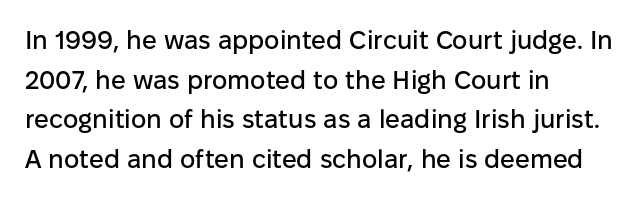
{"italic": "no", "underline": "no", "align": "left", "line_spacing": "normal", "line_spacing_ratio": 1.52, "letter_spacing": "normal", "letter_spacing_em": 0.0, "glyph_px": 26}
